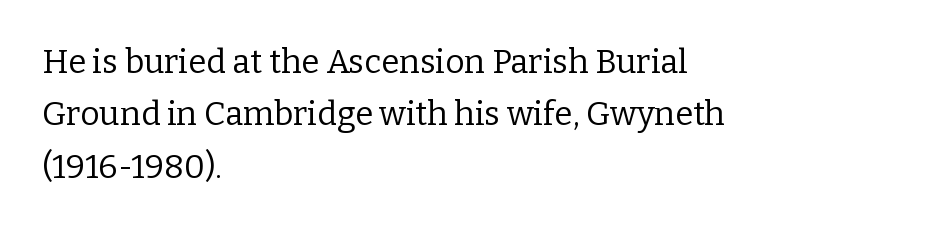
{"serif": "yes", "italic": "no", "bold": "no", "weight": "regular", "width": "normal", "stroke_contrast": "low", "x_height": "medium", "monospaced": "no", "underline": "no", "align": "left", "line_spacing": "normal", "line_spacing_ratio": 1.59, "letter_spacing": "normal", "letter_spacing_em": 0.0, "glyph_px": 33}
